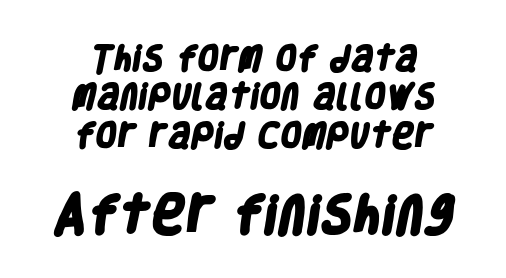
Q: Is the text bold? A: Yes.
Q: Is the typeface a serif or a sans-serif typeface? A: Sans-serif.
Q: Is the text underlined? A: No.
Q: Is the spacing between letters normal or unusually wide? A: Normal.
Q: Is the spacing between lines tight, normal or loose? A: Normal.
Q: Which block of text is set in a larger size, the first (top) or the second (bottom)? A: The second (bottom) one.
Q: Width (condensed, normal, or wide)? A: Condensed.
Q: Stroke contrast? A: Low.
Q: x-height? A: Large.
Q: Monospaced? A: No.
